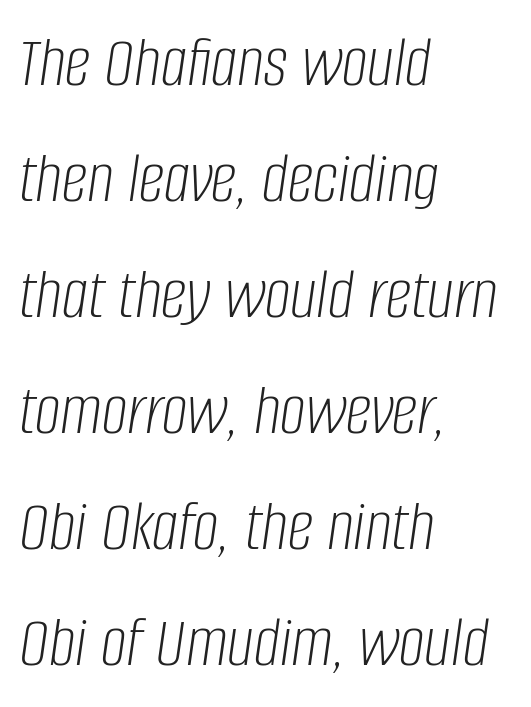
{"italic": "yes", "lean": "right", "slant_degrees": 8, "bold": "no", "weight": "light", "width": "condensed", "stroke_contrast": "low", "x_height": "large", "monospaced": "no", "underline": "no", "align": "left", "line_spacing": "normal", "line_spacing_ratio": 1.59, "letter_spacing": "normal", "letter_spacing_em": 0.0, "glyph_px": 73}
